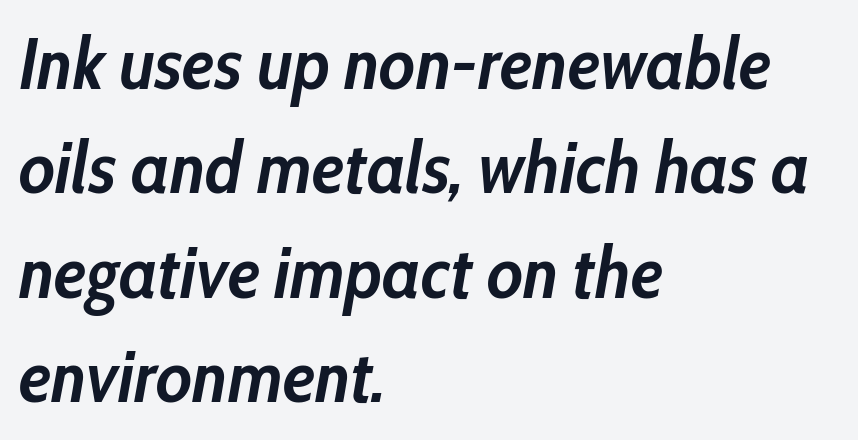
Q: Is the text bold? A: Yes.
Q: Is the text italic (slanted)? A: Yes, it leans right by about 10 degrees.
Q: Is the text underlined? A: No.
Q: How is the paragraph aligned? A: Left-aligned.
Q: Is the spacing between letters normal or unusually wide? A: Normal.
Q: Is the spacing between lines tight, normal or loose? A: Normal.
Q: Width (condensed, normal, or wide)? A: Condensed.
Q: Stroke contrast? A: Low.
Q: x-height? A: Medium.
Q: Monospaced? A: No.
